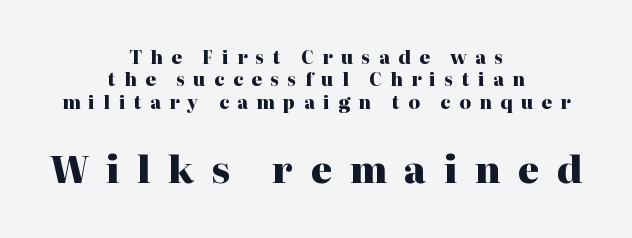
There is plenty of visible air inserted between adjacent glyphs. Typesetter's note — lower block bumped up in size, upper block left smaller. Varying glyph widths throughout — classic text-font behaviour. How heavy is the stroke? Heavy — this is a bold.
